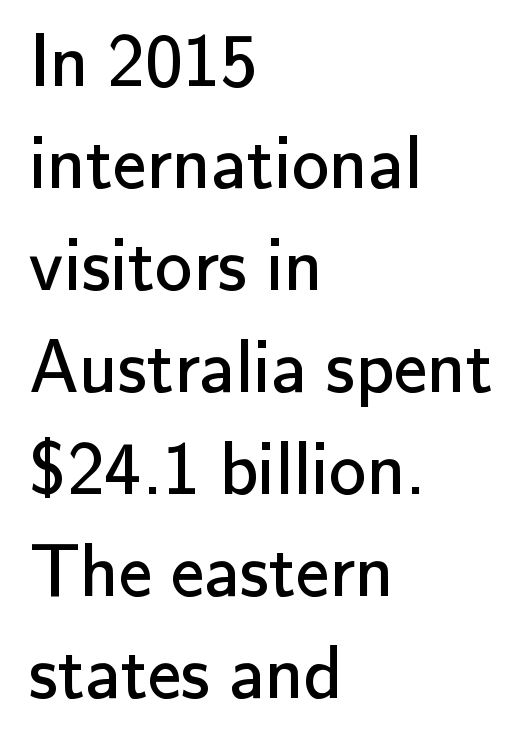
Q: Is the text bold? A: No.
Q: Is the text italic (slanted)? A: No, it is upright.
Q: Is the typeface a serif or a sans-serif typeface? A: Sans-serif.
Q: Is the text underlined? A: No.
Q: How is the paragraph aligned? A: Left-aligned.
Q: Is the spacing between letters normal or unusually wide? A: Normal.
Q: Is the spacing between lines tight, normal or loose? A: Normal.
Q: Width (condensed, normal, or wide)? A: Normal.
Q: Stroke contrast? A: Low.
Q: x-height? A: Small.
Q: Monospaced? A: No.
